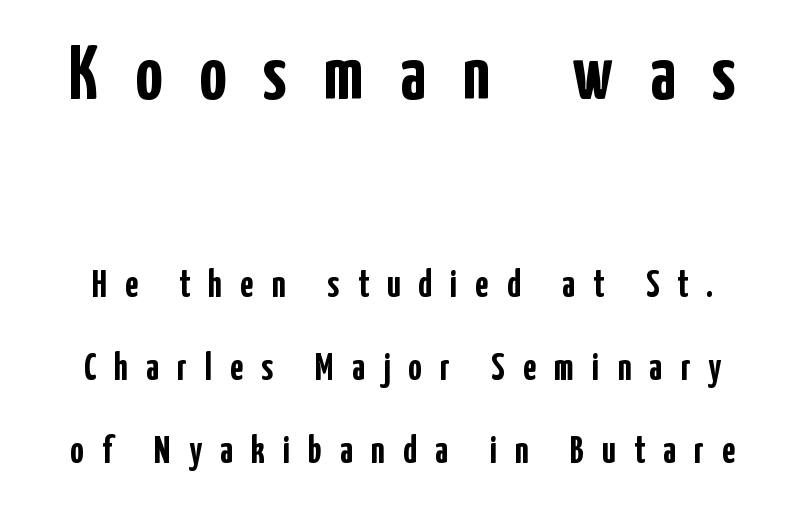
The image shows 76 px semibold, condensed sans-serif type, upright; set loose line spacing (2.18x), unusually wide letter spacing (+0.48 em), not underlined; the first (top) block is 2.0x larger; low stroke contrast and a medium x-height.
